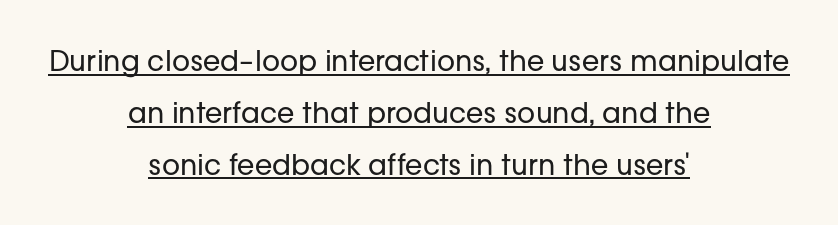
Q: Is the text bold? A: No.
Q: Is the text italic (slanted)? A: No, it is upright.
Q: Is the typeface a serif or a sans-serif typeface? A: Sans-serif.
Q: Is the text underlined? A: Yes.
Q: How is the paragraph aligned? A: Centered.
Q: Is the spacing between letters normal or unusually wide? A: Normal.
Q: Width (condensed, normal, or wide)? A: Normal.
Q: Stroke contrast? A: Low.
Q: x-height? A: Medium.
Q: Monospaced? A: No.
